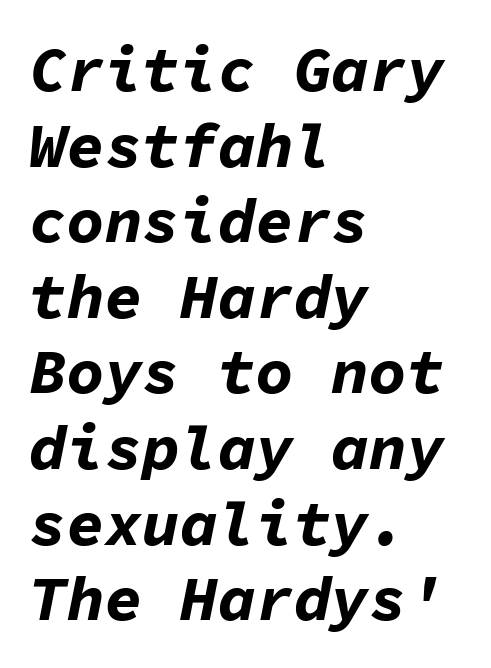
The image shows 63 px bold type, italic (leaning right), monospaced; set left-aligned, line spacing 1.2x, normal letter spacing, not underlined; low stroke contrast and a medium x-height.
